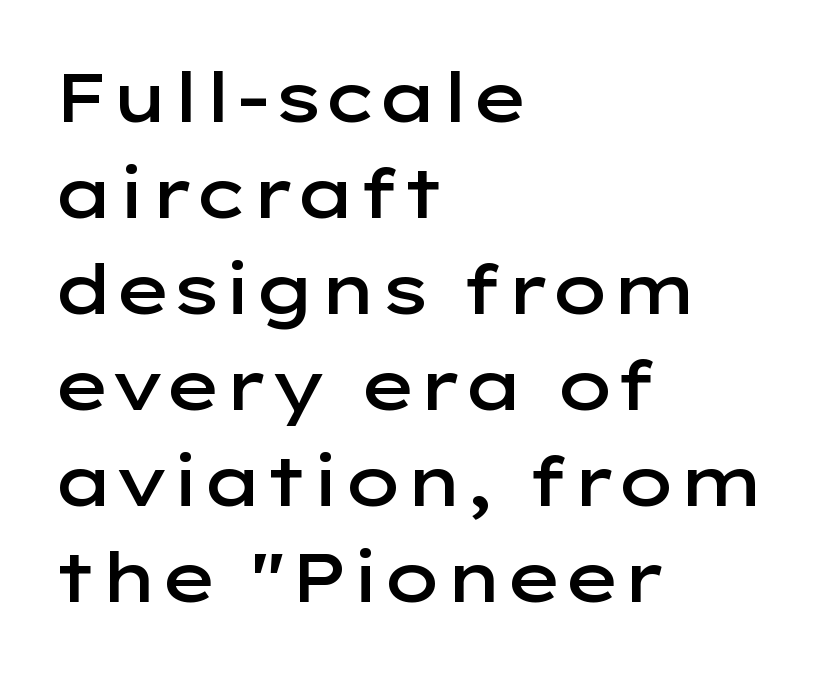
The type sits square on the baseline with zero lean. Summary of vertical rhythm: regular, with standard interline spacing. A student would call this left alignment; a typographer would say flush left, rag right. Every letter is mildly thick-stroked: semibold rather than bold. Do the characters align in a grid? No, the font is proportional.
